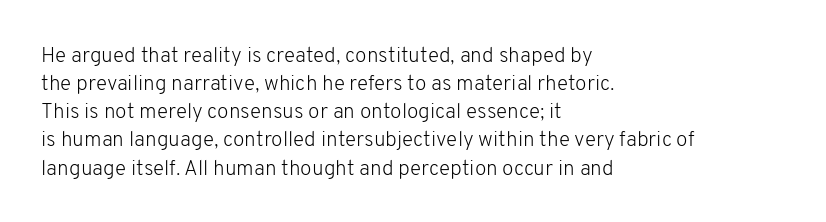
Visually the block forms a straight wall on the left and a jagged coastline on the right. Style check: upright. Bold? No — there's no thickening of the strokes. Notice how descenders clear the ascenders below comfortably — that's standard leading. Each word holds together tightly as a unit, with standard inter-letter gaps.
